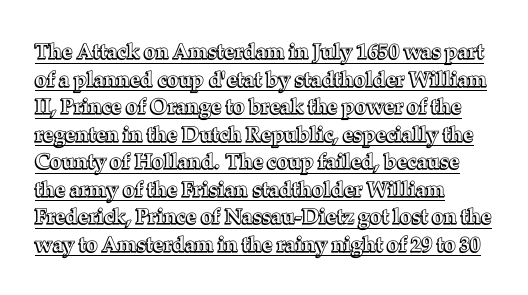
The image shows 21 px text type, upright; set left-aligned, normal line spacing (1.31x), normal letter spacing, underlined.
